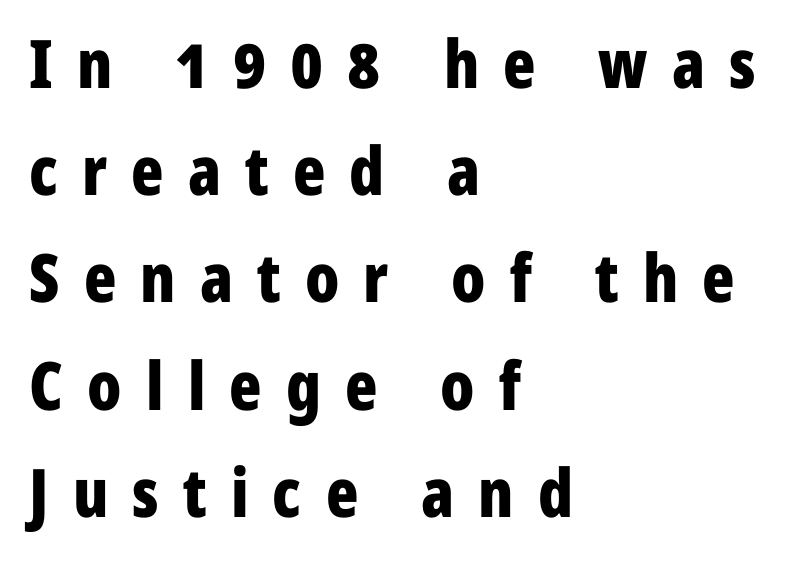
{"serif": "no", "italic": "no", "bold": "yes", "weight": "bold", "width": "condensed", "stroke_contrast": "low", "x_height": "medium", "monospaced": "no", "underline": "no", "align": "left", "line_spacing": "normal", "line_spacing_ratio": 1.6, "letter_spacing": "wide", "letter_spacing_em": 0.36, "glyph_px": 67}
